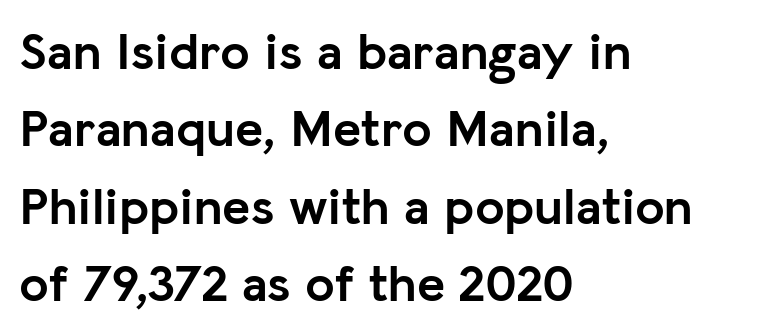
Tracking here is standard; glyphs follow each other at the usual distance. Compared with typical paragraphs, the rows here are spaced about the same. One-word summary of the alignment: left. Weight check: bold — yes, fully. The letters advance in unequal steps, a hallmark of proportional type. Just letters on the line, the space beneath them empty.
